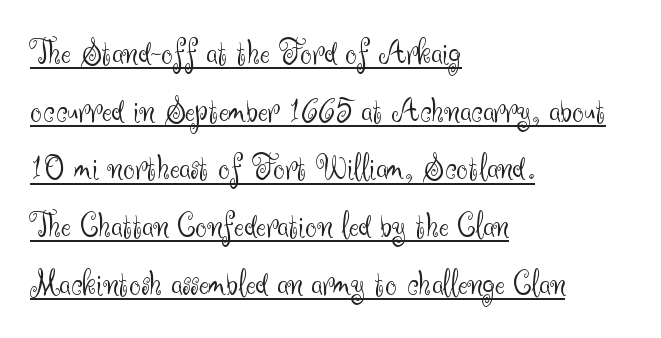
Q: Is the text bold? A: No.
Q: Is the text italic (slanted)? A: No, it is upright.
Q: Is the typeface a serif or a sans-serif typeface? A: Sans-serif.
Q: Is the text underlined? A: Yes.
Q: How is the paragraph aligned? A: Left-aligned.
Q: Is the spacing between letters normal or unusually wide? A: Normal.
Q: Is the spacing between lines tight, normal or loose? A: Normal.
Q: Width (condensed, normal, or wide)? A: Normal.
Q: Stroke contrast? A: Medium.
Q: x-height? A: Small.
Q: Monospaced? A: No.
